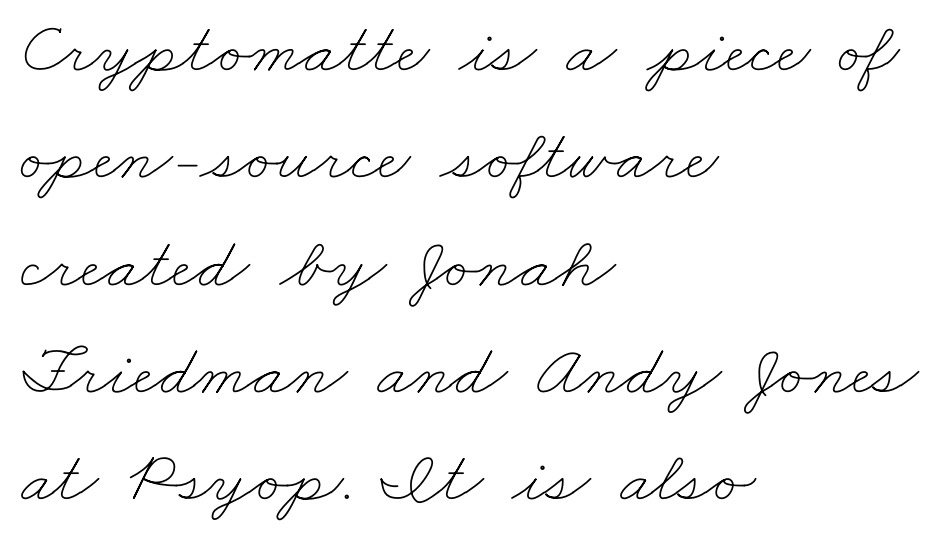
Q: Is the text bold? A: No.
Q: Is the text underlined? A: No.
Q: How is the paragraph aligned? A: Left-aligned.
Q: Is the spacing between letters normal or unusually wide? A: Normal.
Q: Is the spacing between lines tight, normal or loose? A: Normal.
Q: Width (condensed, normal, or wide)? A: Wide.
Q: Stroke contrast? A: Low.
Q: x-height? A: Small.
Q: Monospaced? A: No.
